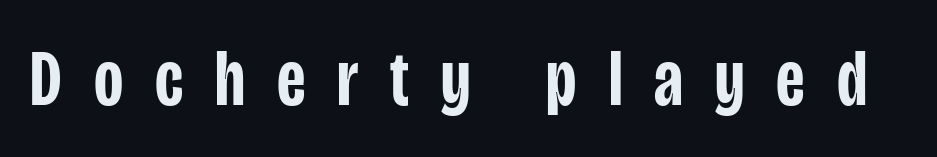
Q: Is the text bold? A: Semi-bold.
Q: Is the text italic (slanted)? A: No, it is upright.
Q: Is the typeface a serif or a sans-serif typeface? A: Sans-serif.
Q: Is the text underlined? A: No.
Q: Is the spacing between letters normal or unusually wide? A: Unusually wide.
Q: Width (condensed, normal, or wide)? A: Condensed.
Q: Stroke contrast? A: Low.
Q: x-height? A: Large.
Q: Monospaced? A: No.
